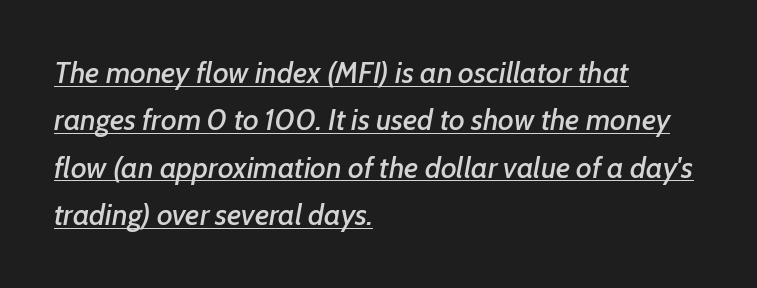
{"italic": "yes", "lean": "right", "slant_degrees": 7, "width": "normal", "stroke_contrast": "low", "x_height": "medium", "monospaced": "no", "underline": "yes", "align": "left", "line_spacing": "normal", "line_spacing_ratio": 1.58, "letter_spacing": "normal", "letter_spacing_em": 0.0, "glyph_px": 30}
